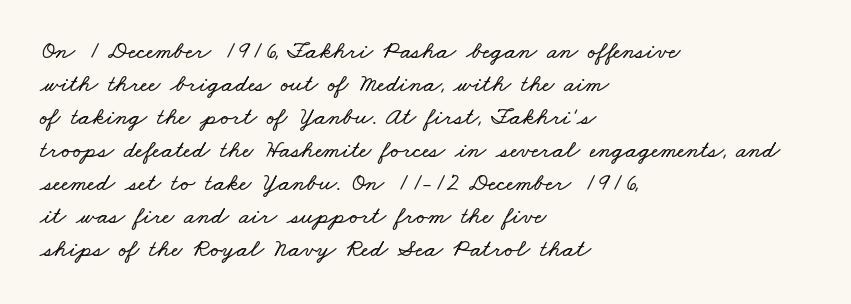
Short and long lines alike share a common starting point at left. Vertically, the passage feels balanced, rows spaced as you'd expect. Words appear dense and cohesive because spacing is normal. Quick note: underline off.
